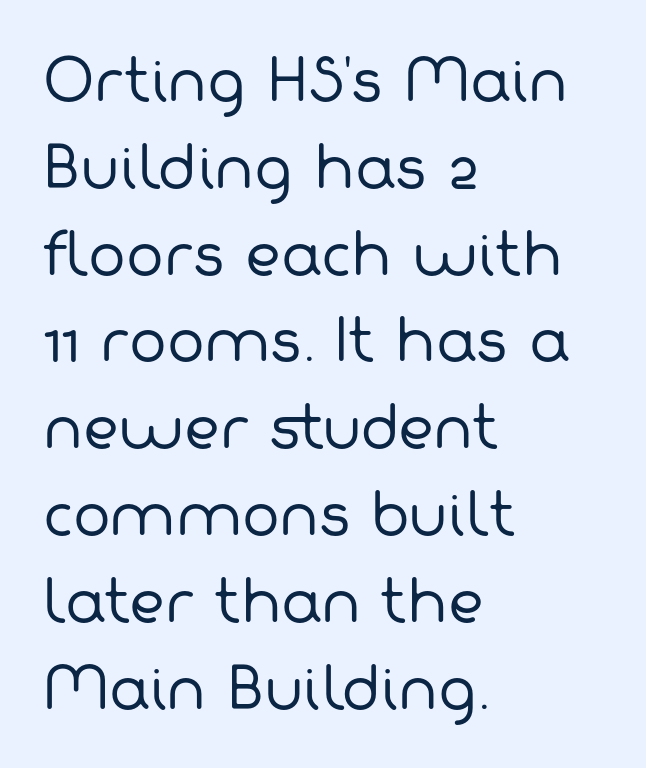
The image shows 56 px regular-weight sans-serif type; set left-aligned, normal line spacing (1.55x), normal letter spacing, not underlined; low stroke contrast and a medium x-height.
